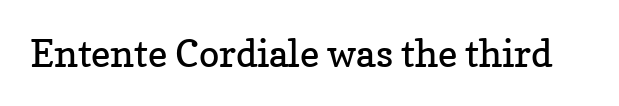
{"serif": "yes", "italic": "no", "bold": "no", "weight": "regular", "width": "normal", "stroke_contrast": "low", "x_height": "medium", "monospaced": "no", "underline": "no", "letter_spacing": "normal", "letter_spacing_em": 0.0, "glyph_px": 38}
